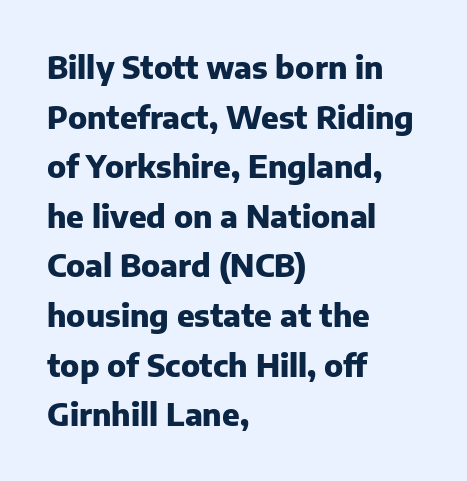
Think of a printed novel: that variable character pitch is what you see here. The passage shown stacks its lines at a standard gap. A sans-serif font was chosen for this passage. Line starts are locked; line ends wander.
